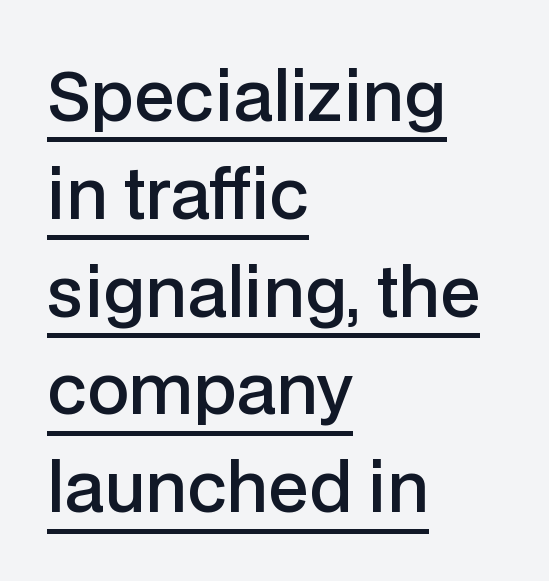
{"serif": "no", "italic": "no", "bold": "semi", "weight": "semibold", "width": "normal", "stroke_contrast": "low", "x_height": "medium", "monospaced": "no", "underline": "yes", "align": "left", "line_spacing": "normal", "line_spacing_ratio": 1.46, "letter_spacing": "normal", "letter_spacing_em": 0.0, "glyph_px": 67}
